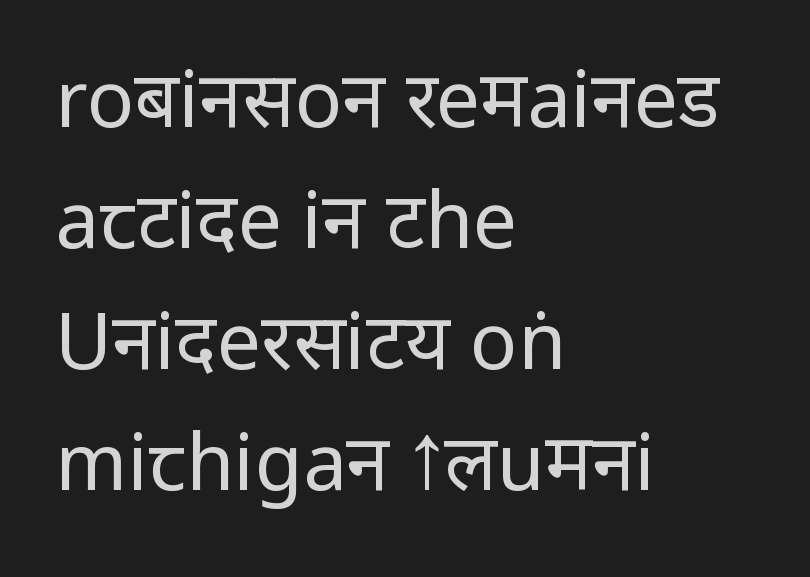
The image shows 78 px regular-weight, condensed sans-serif type, upright; set left-aligned, normal line spacing (1.55x), normal letter spacing, not underlined; low stroke contrast.
